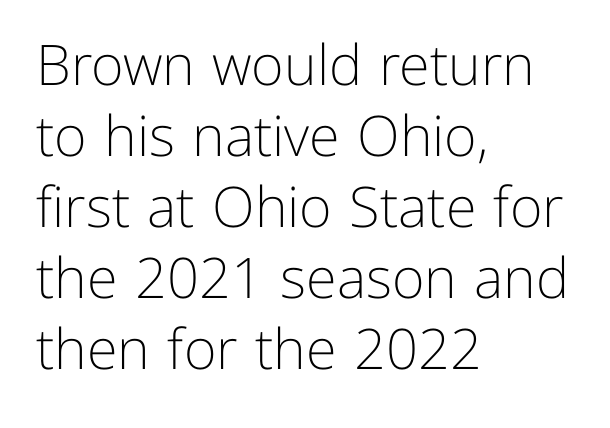
Q: Is the text bold? A: No.
Q: Is the text italic (slanted)? A: No, it is upright.
Q: Is the typeface a serif or a sans-serif typeface? A: Sans-serif.
Q: Is the text underlined? A: No.
Q: How is the paragraph aligned? A: Left-aligned.
Q: Is the spacing between letters normal or unusually wide? A: Normal.
Q: Is the spacing between lines tight, normal or loose? A: Normal.
Q: Width (condensed, normal, or wide)? A: Normal.
Q: Stroke contrast? A: Low.
Q: x-height? A: Medium.
Q: Monospaced? A: No.
